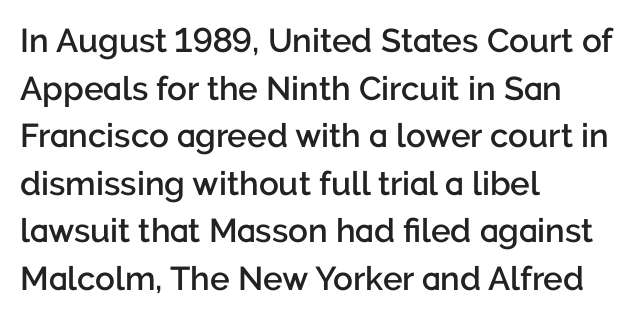
Q: Is the text bold? A: Semi-bold.
Q: Is the text italic (slanted)? A: No, it is upright.
Q: Is the typeface a serif or a sans-serif typeface? A: Sans-serif.
Q: Is the text underlined? A: No.
Q: How is the paragraph aligned? A: Left-aligned.
Q: Is the spacing between letters normal or unusually wide? A: Normal.
Q: Is the spacing between lines tight, normal or loose? A: Normal.
Q: Width (condensed, normal, or wide)? A: Normal.
Q: Stroke contrast? A: Low.
Q: x-height? A: Medium.
Q: Monospaced? A: No.
